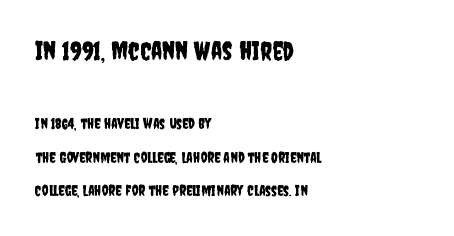
The image shows 26 px text type, upright; set left-aligned, loose line spacing (2.24x), normal letter spacing, not underlined; the first (top) block is 1.73x larger.
